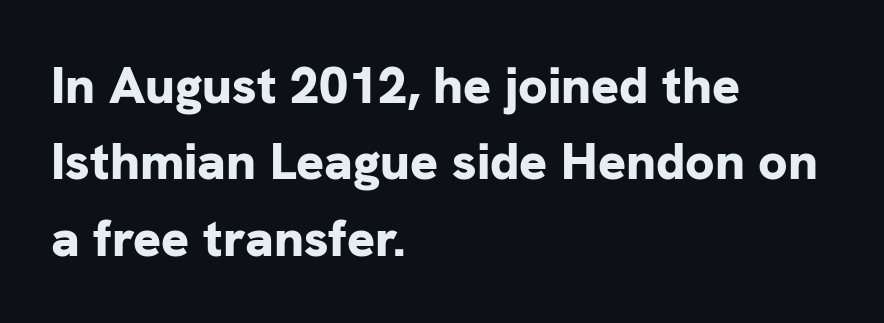
Q: Is the text bold? A: Yes.
Q: Is the text italic (slanted)? A: No, it is upright.
Q: Is the typeface a serif or a sans-serif typeface? A: Sans-serif.
Q: Is the text underlined? A: No.
Q: How is the paragraph aligned? A: Left-aligned.
Q: Is the spacing between letters normal or unusually wide? A: Normal.
Q: Is the spacing between lines tight, normal or loose? A: Normal.
Q: Width (condensed, normal, or wide)? A: Normal.
Q: Stroke contrast? A: Low.
Q: x-height? A: Medium.
Q: Monospaced? A: No.
